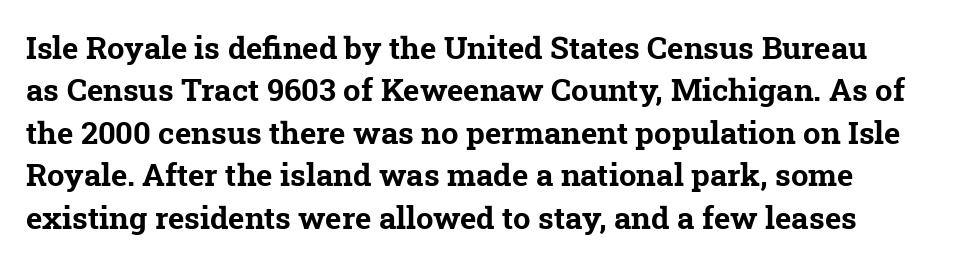
Q: Is the text bold? A: Yes.
Q: Is the typeface a serif or a sans-serif typeface? A: Serif.
Q: Is the text underlined? A: No.
Q: Is the spacing between letters normal or unusually wide? A: Normal.
Q: Is the spacing between lines tight, normal or loose? A: Normal.
Q: Width (condensed, normal, or wide)? A: Normal.
Q: Stroke contrast? A: Low.
Q: x-height? A: Medium.
Q: Monospaced? A: No.
